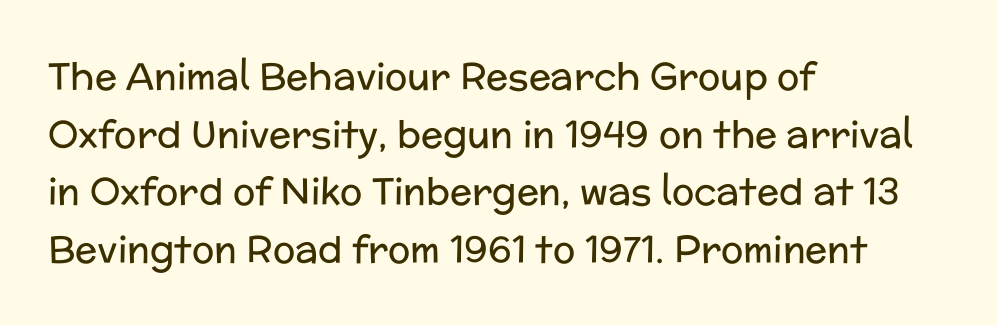
Q: Is the text bold? A: No.
Q: Is the text italic (slanted)? A: No, it is upright.
Q: Is the typeface a serif or a sans-serif typeface? A: Sans-serif.
Q: Is the text underlined? A: No.
Q: How is the paragraph aligned? A: Left-aligned.
Q: Is the spacing between letters normal or unusually wide? A: Normal.
Q: Is the spacing between lines tight, normal or loose? A: Normal.
Q: Width (condensed, normal, or wide)? A: Normal.
Q: Stroke contrast? A: Low.
Q: x-height? A: Medium.
Q: Monospaced? A: No.
